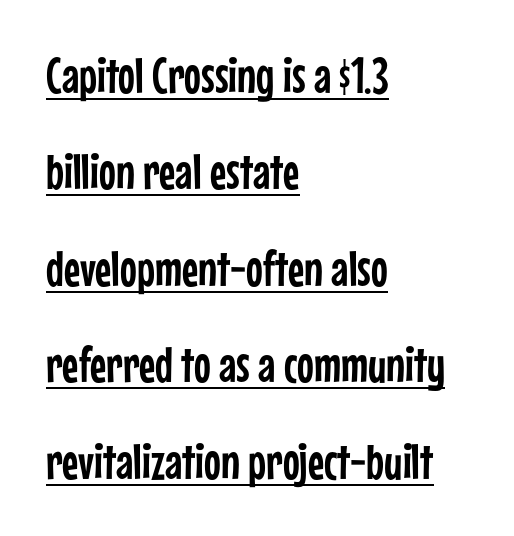
The image shows 50 px condensed sans-serif type, upright; set left-aligned, loose line spacing (1.93x), normal letter spacing, underlined; low stroke contrast and a medium x-height.
